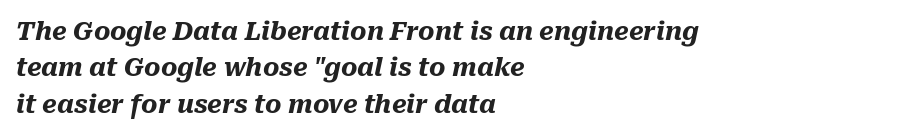
{"italic": "yes", "lean": "right", "slant_degrees": 10, "bold": "yes", "underline": "no", "align": "left", "line_spacing": "normal", "line_spacing_ratio": 1.46, "letter_spacing": "normal", "letter_spacing_em": 0.0, "glyph_px": 25}
